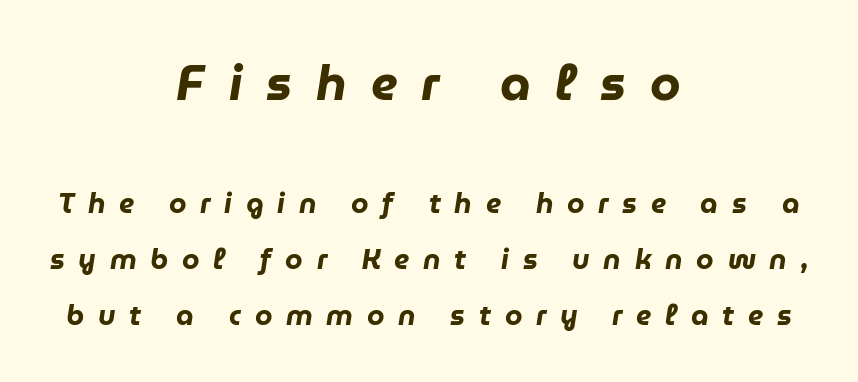
Notice the wide empty band between every row — that's loose leading. Does the weight exceed regular? Yes, all the way to bold. The lines are quadded center. Nobody drew a line under any word here.
